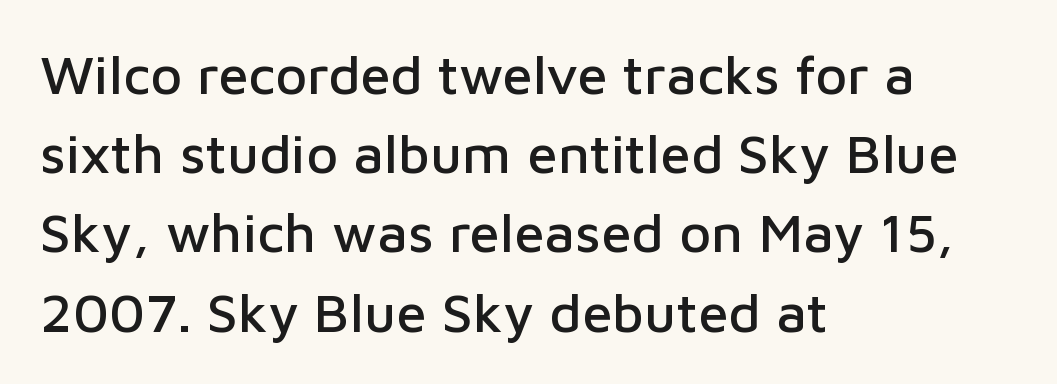
The image shows 55 px sans-serif type, upright; set left-aligned, normal line spacing (1.44x), normal letter spacing, not underlined; low stroke contrast and a medium x-height.
